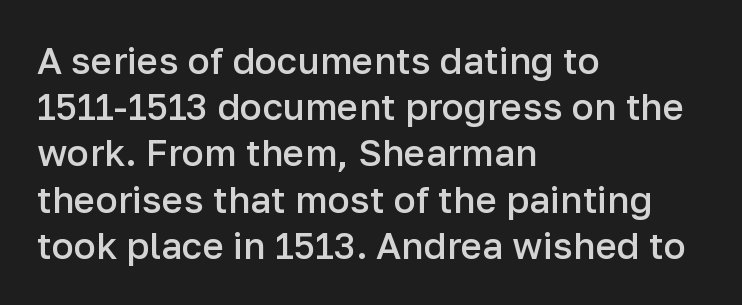
Q: Is the text bold? A: Semi-bold.
Q: Is the text italic (slanted)? A: No, it is upright.
Q: Is the typeface a serif or a sans-serif typeface? A: Sans-serif.
Q: Is the text underlined? A: No.
Q: How is the paragraph aligned? A: Left-aligned.
Q: Is the spacing between letters normal or unusually wide? A: Normal.
Q: Is the spacing between lines tight, normal or loose? A: Normal.
Q: Width (condensed, normal, or wide)? A: Normal.
Q: Stroke contrast? A: Low.
Q: x-height? A: Medium.
Q: Monospaced? A: No.
